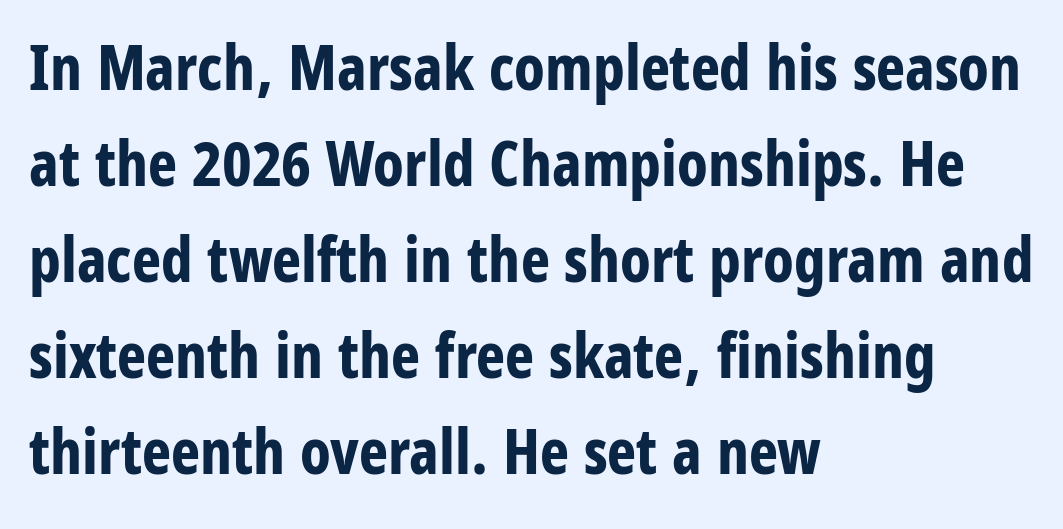
Stroke terminals: plain, sans-serif. Regarding leading, the lines here are spaced in the standard way. Leftover space on each line is placed entirely after the last word. What stands out about the letter spacing? Nothing — it is the standard amount. Bare-footed words on every line.
